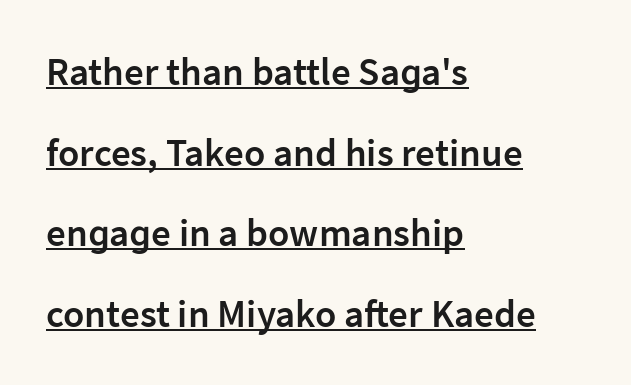
Q: Is the text bold? A: Semi-bold.
Q: Is the text italic (slanted)? A: No, it is upright.
Q: Is the typeface a serif or a sans-serif typeface? A: Sans-serif.
Q: Is the text underlined? A: Yes.
Q: How is the paragraph aligned? A: Left-aligned.
Q: Is the spacing between letters normal or unusually wide? A: Normal.
Q: Is the spacing between lines tight, normal or loose? A: Loose.
Q: Width (condensed, normal, or wide)? A: Normal.
Q: Stroke contrast? A: Low.
Q: x-height? A: Medium.
Q: Monospaced? A: No.
